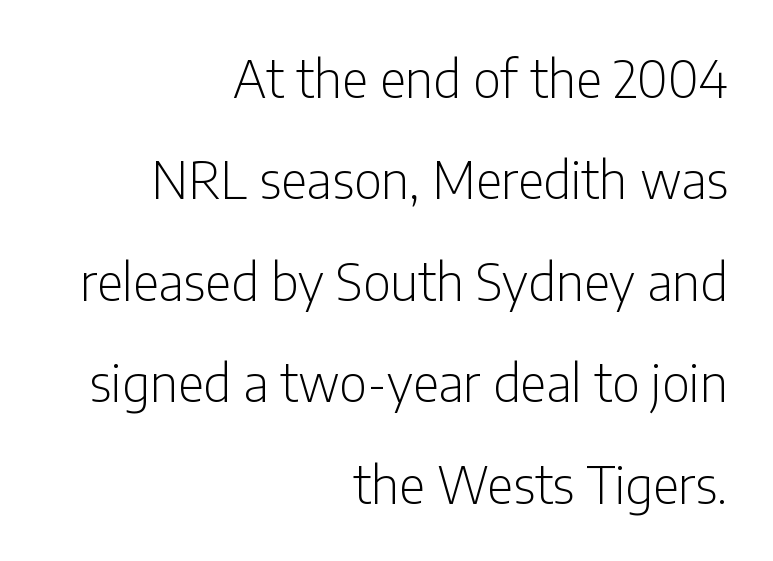
Q: Is the text bold? A: No.
Q: Is the text italic (slanted)? A: No, it is upright.
Q: Is the typeface a serif or a sans-serif typeface? A: Sans-serif.
Q: Is the text underlined? A: No.
Q: How is the paragraph aligned? A: Right-aligned.
Q: Is the spacing between letters normal or unusually wide? A: Normal.
Q: Is the spacing between lines tight, normal or loose? A: Loose.
Q: Width (condensed, normal, or wide)? A: Condensed.
Q: Stroke contrast? A: Low.
Q: x-height? A: Medium.
Q: Monospaced? A: No.
